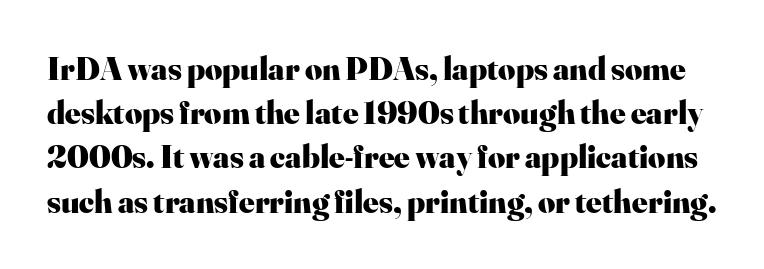
Q: Is the text bold? A: Yes.
Q: Is the text italic (slanted)? A: No, it is upright.
Q: Is the typeface a serif or a sans-serif typeface? A: Serif.
Q: Is the text underlined? A: No.
Q: Is the spacing between letters normal or unusually wide? A: Normal.
Q: Is the spacing between lines tight, normal or loose? A: Normal.
Q: Width (condensed, normal, or wide)? A: Normal.
Q: Stroke contrast? A: High.
Q: x-height? A: Small.
Q: Monospaced? A: No.
